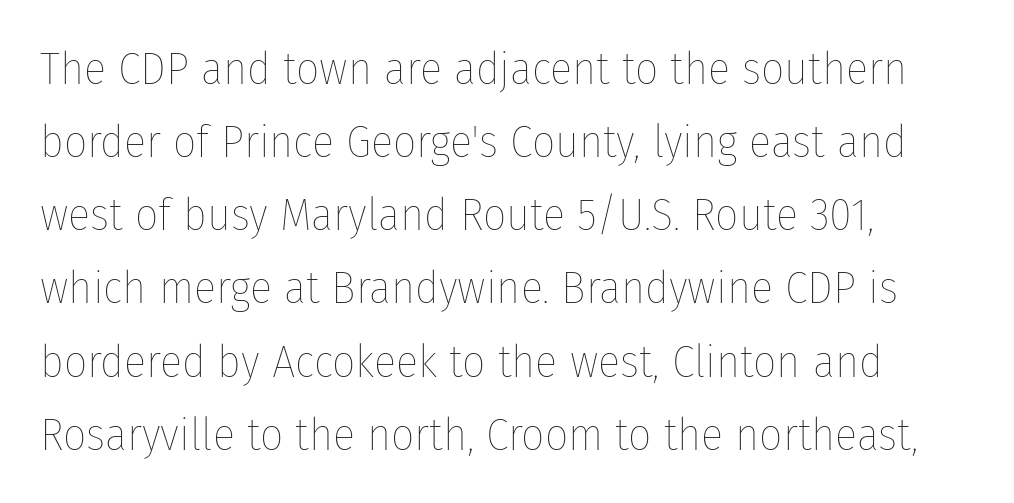
Q: Is the text bold? A: No.
Q: Is the text italic (slanted)? A: No, it is upright.
Q: Is the text underlined? A: No.
Q: How is the paragraph aligned? A: Left-aligned.
Q: Is the spacing between letters normal or unusually wide? A: Normal.
Q: Is the spacing between lines tight, normal or loose? A: Normal.
Q: Width (condensed, normal, or wide)? A: Condensed.
Q: Stroke contrast? A: Low.
Q: x-height? A: Medium.
Q: Monospaced? A: No.
